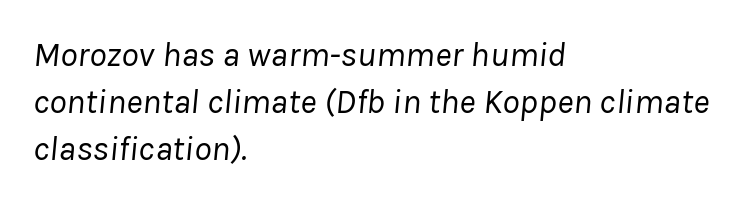
The image shows 35 px regular-weight type, italic (leaning right); set left-aligned, normal line spacing (1.34x), normal letter spacing, not underlined; low stroke contrast and a medium x-height.
